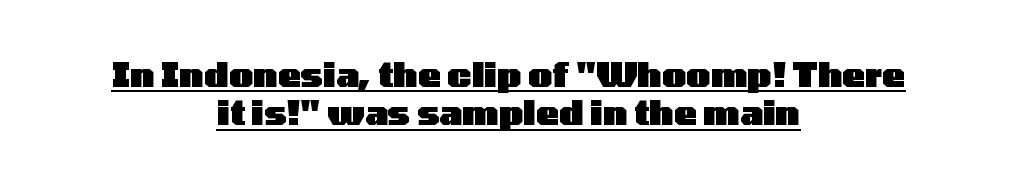
{"serif": "no", "italic": "no", "bold": "yes", "weight": "heavy", "width": "wide", "stroke_contrast": "low", "x_height": "medium", "monospaced": "no", "underline": "yes", "align": "center", "line_spacing": "tight", "line_spacing_ratio": 1.13, "letter_spacing": "normal", "letter_spacing_em": 0.0, "glyph_px": 34}
